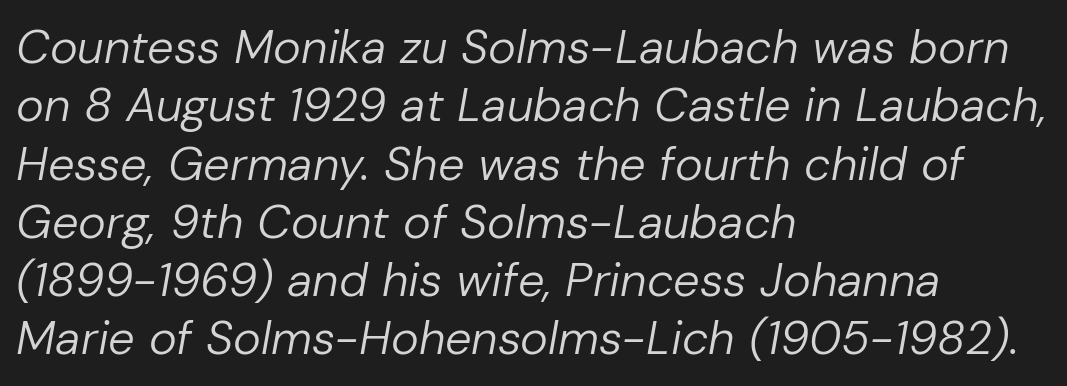
Visually the block forms a straight wall on the left and a jagged coastline on the right. Rule under the text: the space is simply empty. You could not count columns in this text — the font is proportionally spaced. Does the lettering tilt? It does — this is italic.
